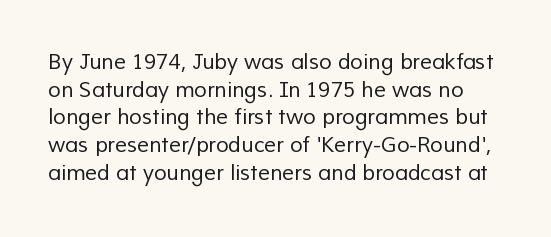
The image shows 21 px text type; set normal line spacing (1.32x), normal letter spacing, not underlined.
